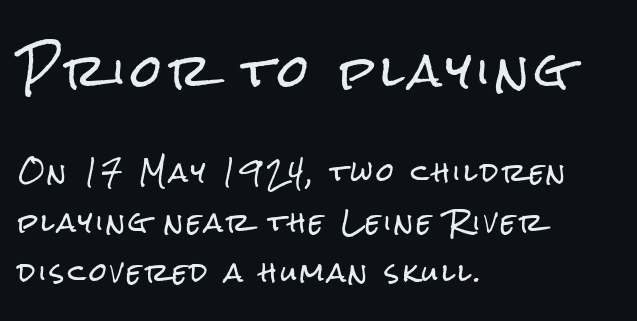
Alignment: flush left. Each letter keeps its own natural width here, so spacing adapts to shape. The words here are not underlined. The passage shown begins with its larger block and ends with its smaller one. The font's upright variant was chosen for this text. Line spacing here is loose.
